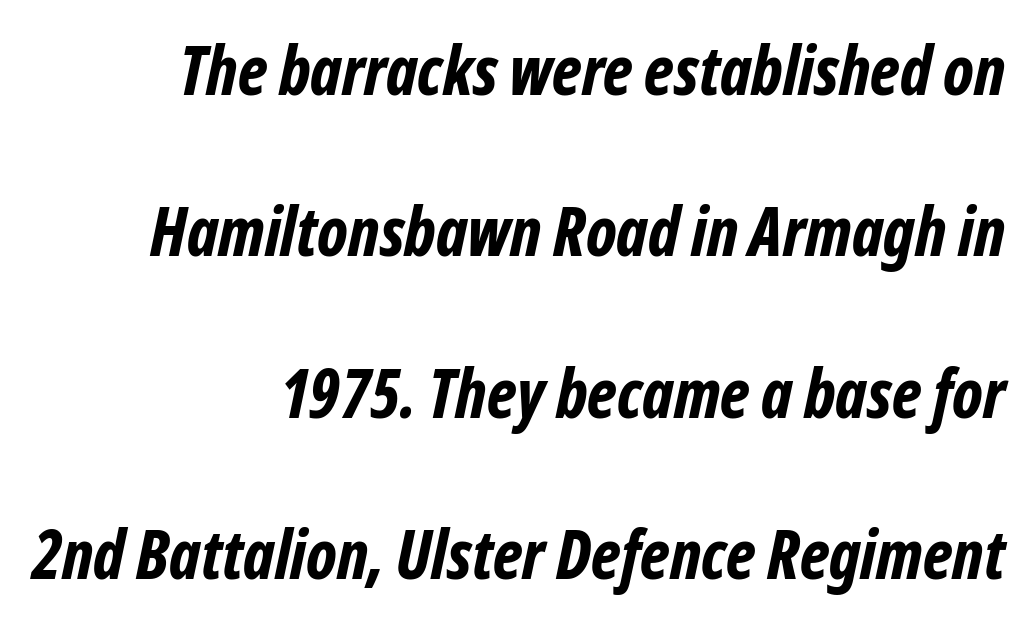
The image shows 67 px bold, condensed type, italic (leaning right); set right-aligned, loose line spacing (2.41x), normal letter spacing, not underlined; low stroke contrast and a medium x-height.
